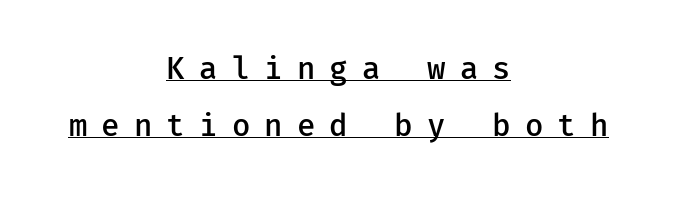
The passage shown is semibold, sitting just below true bold. Does the type have serifs? No, each stem ends abruptly. Does the lettering tilt? It doesn't — this is upright. How would I describe the line gaps? Wide and relaxed.
